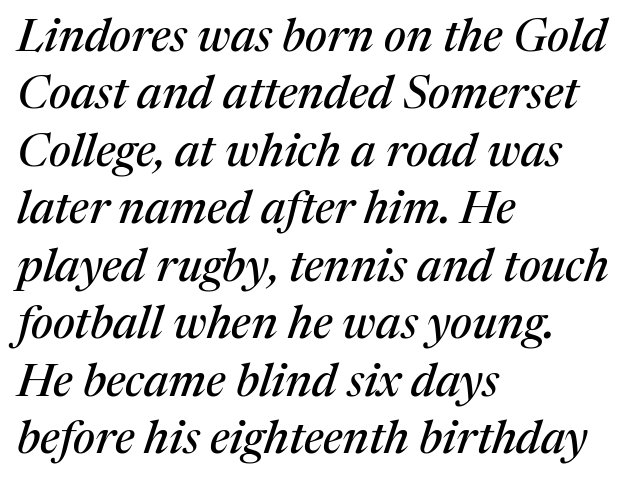
{"serif": "yes", "italic": "yes", "lean": "right", "slant_degrees": 17, "width": "normal", "stroke_contrast": "medium", "x_height": "medium", "monospaced": "no", "underline": "no", "align": "left", "line_spacing": "normal", "line_spacing_ratio": 1.25, "letter_spacing": "normal", "letter_spacing_em": 0.0, "glyph_px": 46}
